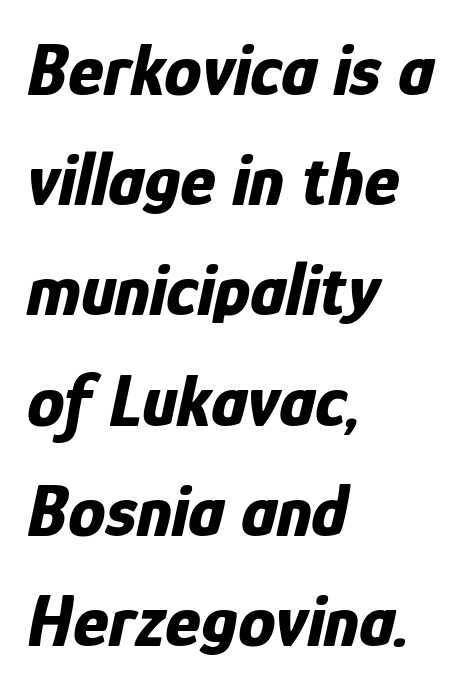
{"italic": "yes", "lean": "right", "slant_degrees": 12, "bold": "yes", "weight": "bold", "width": "condensed", "stroke_contrast": "low", "x_height": "medium", "monospaced": "no", "underline": "no", "align": "left", "line_spacing": "normal", "line_spacing_ratio": 1.47, "letter_spacing": "normal", "letter_spacing_em": 0.0, "glyph_px": 75}
